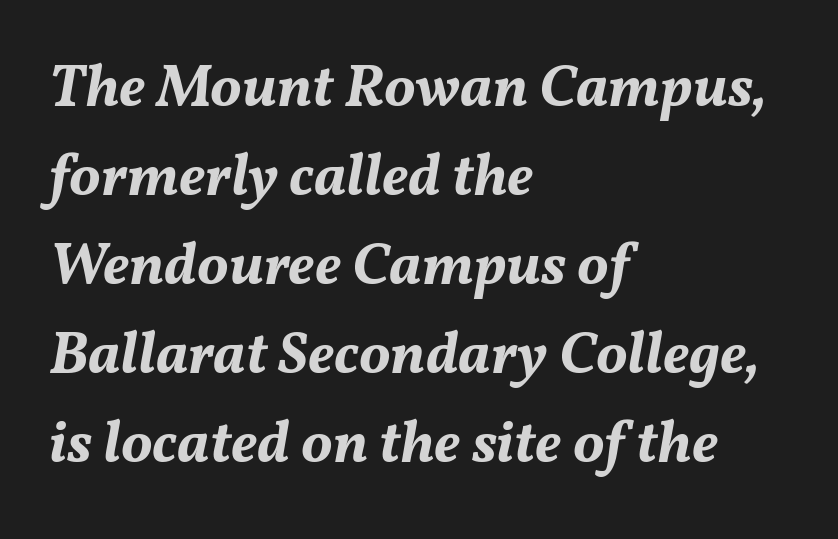
The image shows 59 px bold type, italic (leaning right); set left-aligned, normal line spacing (1.51x), normal letter spacing, not underlined; medium stroke contrast and a medium x-height.
